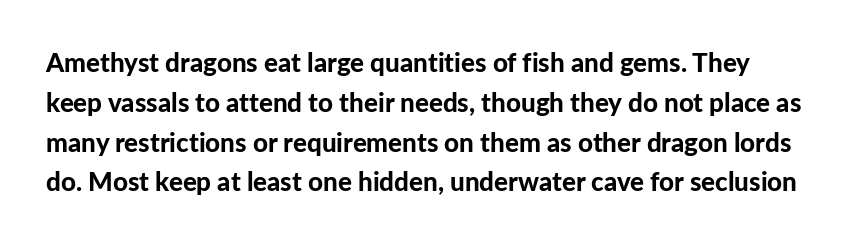
This sample uses an upright cut, with every glyph sitting square on the baseline. Emphasis by weight is at full strength: bold. The rows are spaced the way most documents space them. The glyphs are unaccompanied by any horizontal stroke below them. You could call the tracking neutral — neither tight nor loose.
